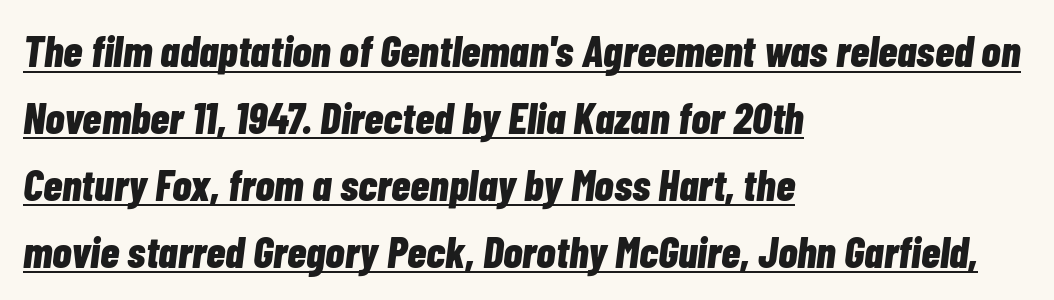
Q: Is the text bold? A: Yes.
Q: Is the text italic (slanted)? A: Yes, it leans right by about 7 degrees.
Q: Is the text underlined? A: Yes.
Q: How is the paragraph aligned? A: Left-aligned.
Q: Is the spacing between letters normal or unusually wide? A: Normal.
Q: Is the spacing between lines tight, normal or loose? A: Normal.
Q: Width (condensed, normal, or wide)? A: Condensed.
Q: Stroke contrast? A: Low.
Q: x-height? A: Medium.
Q: Monospaced? A: No.
